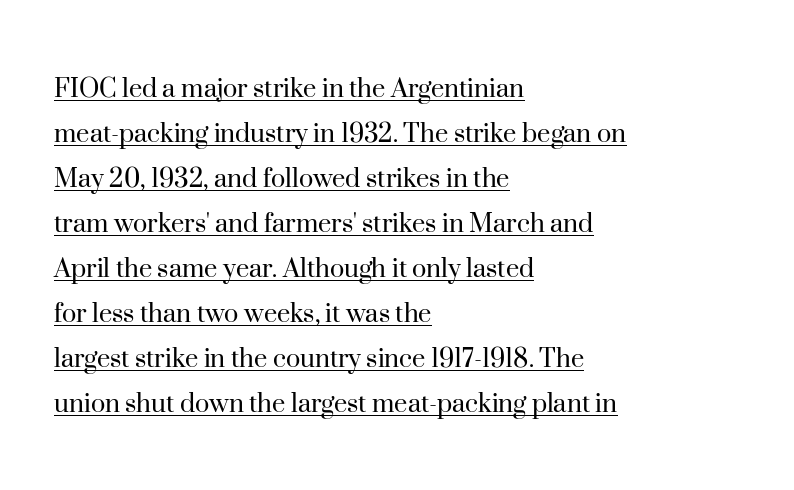
This rendering uses left alignment, leaving the right contour irregular. The space between consecutive lines is moderate. You could not count columns in this text — the font is proportionally spaced. These characters rest on top of a visible drawn line.
